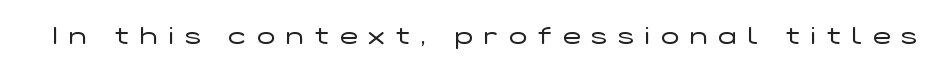
{"italic": "no", "bold": "no", "underline": "no", "letter_spacing": "wide", "letter_spacing_em": 0.46, "glyph_px": 24}
